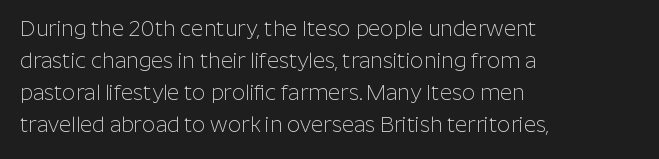
Q: Is the text bold? A: No.
Q: Is the text italic (slanted)? A: No, it is upright.
Q: Is the text underlined? A: No.
Q: How is the paragraph aligned? A: Left-aligned.
Q: Is the spacing between letters normal or unusually wide? A: Normal.
Q: Is the spacing between lines tight, normal or loose? A: Normal.
